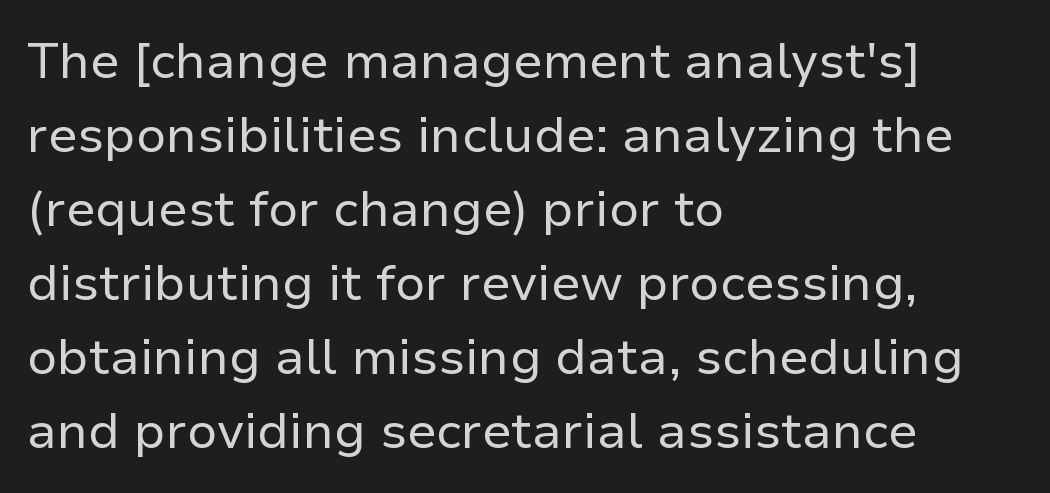
{"serif": "no", "italic": "no", "bold": "no", "weight": "regular", "width": "normal", "stroke_contrast": "low", "x_height": "medium", "monospaced": "no", "underline": "no", "align": "left", "line_spacing": "normal", "line_spacing_ratio": 1.48, "letter_spacing": "normal", "letter_spacing_em": 0.0, "glyph_px": 50}
